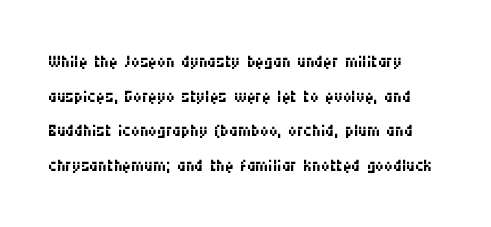
Regarding leading, the lines here are spaced in the standard way. The letters look calm and open, with moderate or lighter stems. Layout note: lines flush left. The rendering keeps characters at their native spacing. The lettering stays uniformly vertical, giving the passage a roman look. Underline: absent.
